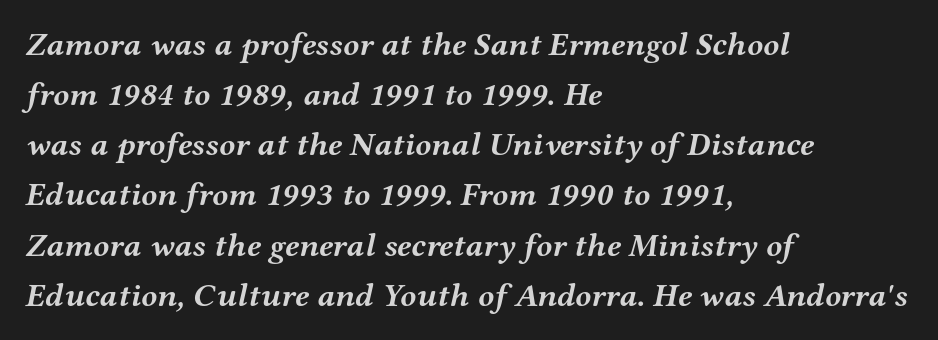
How are the letters spaced? Ordinarily, with no added tracking. The words here are not underlined. Teacher's note: observe the even left margin — that is flush-left alignment. The specimen reads as italic at a glance.
